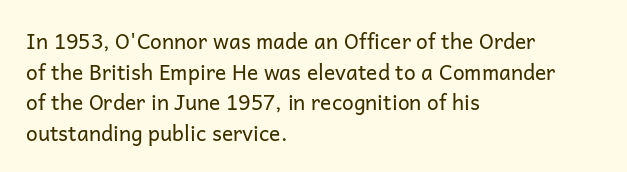
{"italic": "no", "bold": "no", "underline": "no", "align": "left", "line_spacing": "normal", "line_spacing_ratio": 1.46, "letter_spacing": "normal", "letter_spacing_em": 0.0, "glyph_px": 21}
